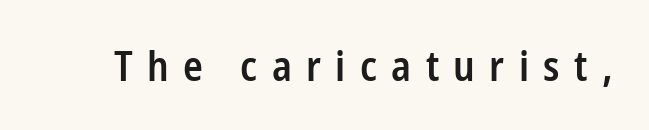
Weight check: semibold — heavier than regular, not quite bold. It's the straight-up-and-down kind of type. Looks like regular typesetting: each glyph gets only the width it needs. The tracking reads as deliberately expanded to a designer's eye. Nope, no serifs anywhere on these letters. The baseline area is clear.
